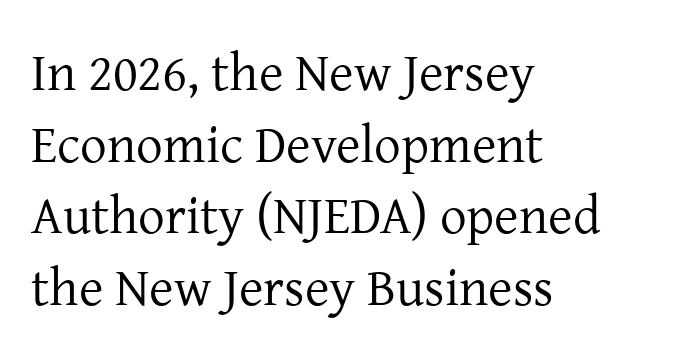
{"serif": "yes", "italic": "no", "bold": "no", "weight": "regular", "width": "normal", "stroke_contrast": "low", "x_height": "medium", "monospaced": "no", "underline": "no", "align": "left", "line_spacing": "normal", "line_spacing_ratio": 1.35, "letter_spacing": "normal", "letter_spacing_em": 0.0, "glyph_px": 53}
